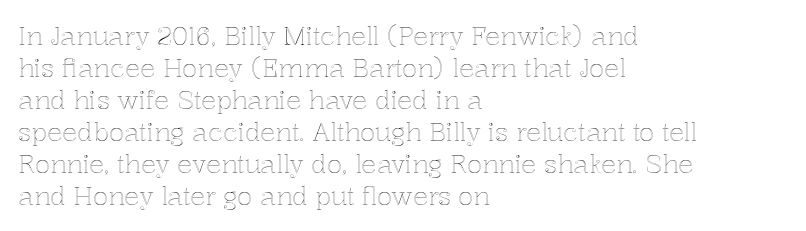
Summary of vertical rhythm: regular, with standard interline spacing. The string is rendered with underlining switched off. This rendering uses left alignment, leaving the right contour irregular. The lettering stays uniformly vertical, giving the passage a roman look. The horizontal fit of the characters is conventional and even.
